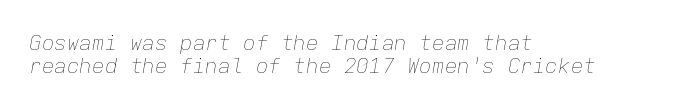
{"italic": "yes", "lean": "right", "slant_degrees": 9, "bold": "no", "underline": "no", "align": "left", "line_spacing": "tight", "line_spacing_ratio": 1.1, "letter_spacing": "normal", "letter_spacing_em": 0.0, "glyph_px": 21}
